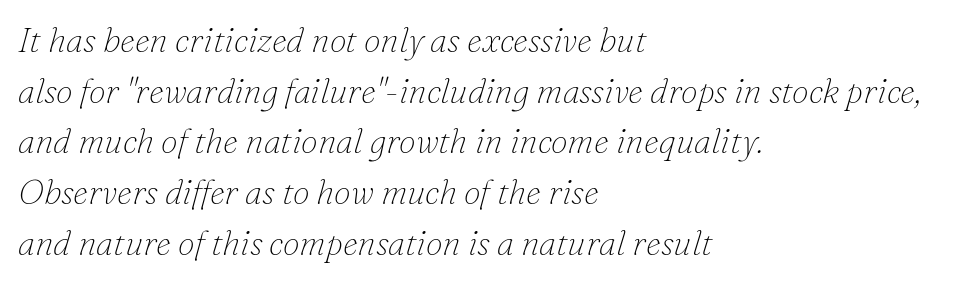
The image shows 34 px thin serif type, italic (leaning right); set left-aligned, normal line spacing (1.49x), normal letter spacing, not underlined; low stroke contrast and a small x-height.
